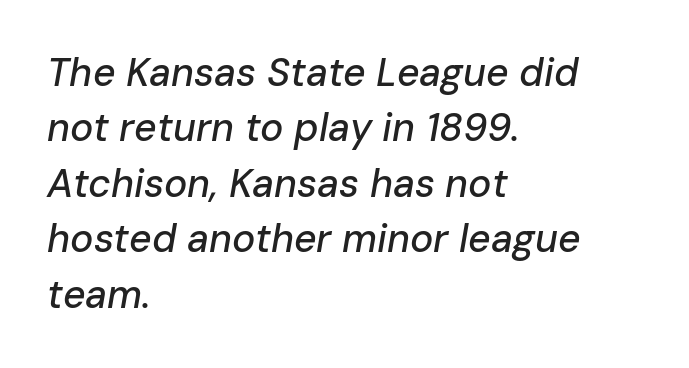
Q: Is the text italic (slanted)? A: Yes, it leans right by about 10 degrees.
Q: Is the text underlined? A: No.
Q: How is the paragraph aligned? A: Left-aligned.
Q: Is the spacing between letters normal or unusually wide? A: Normal.
Q: Is the spacing between lines tight, normal or loose? A: Normal.
Q: Width (condensed, normal, or wide)? A: Normal.
Q: Stroke contrast? A: Low.
Q: x-height? A: Medium.
Q: Monospaced? A: No.
